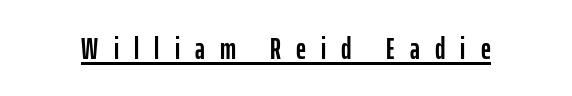
{"serif": "no", "italic": "no", "width": "condensed", "stroke_contrast": "low", "x_height": "medium", "monospaced": "no", "underline": "yes", "letter_spacing": "wide", "letter_spacing_em": 0.49, "glyph_px": 31}
